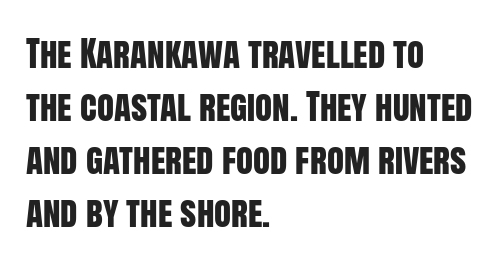
{"serif": "no", "italic": "no", "width": "condensed", "stroke_contrast": "low", "x_height": "large", "monospaced": "no", "underline": "no", "align": "left", "line_spacing": "normal", "line_spacing_ratio": 1.51, "letter_spacing": "normal", "letter_spacing_em": 0.0, "glyph_px": 35}
